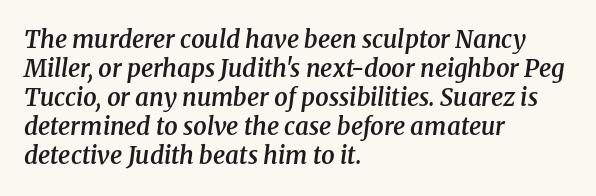
{"italic": "yes", "lean": "right", "slant_degrees": 8, "bold": "semi", "underline": "no", "align": "left", "line_spacing_ratio": 1.21, "letter_spacing": "normal", "letter_spacing_em": 0.0, "glyph_px": 24}
